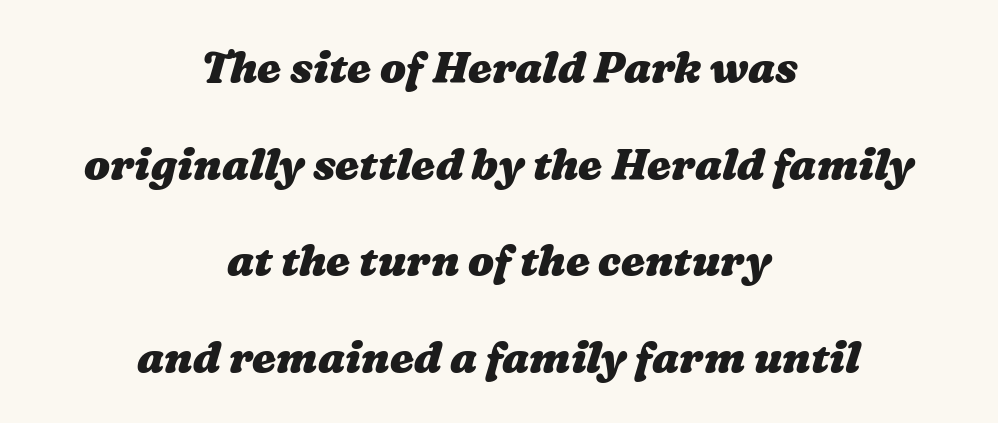
{"bold": "yes", "weight": "heavy", "width": "wide", "stroke_contrast": "medium", "x_height": "medium", "monospaced": "no", "underline": "no", "align": "center", "line_spacing": "loose", "line_spacing_ratio": 2.25, "letter_spacing": "normal", "letter_spacing_em": 0.0, "glyph_px": 43}
